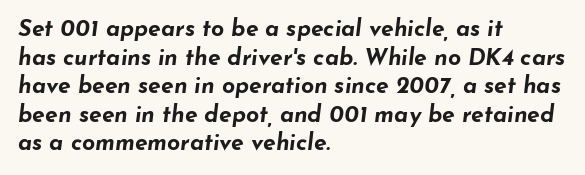
{"italic": "yes", "lean": "right", "slant_degrees": 7, "bold": "yes", "underline": "no", "align": "left", "line_spacing_ratio": 1.24, "letter_spacing": "normal", "letter_spacing_em": 0.0, "glyph_px": 23}
